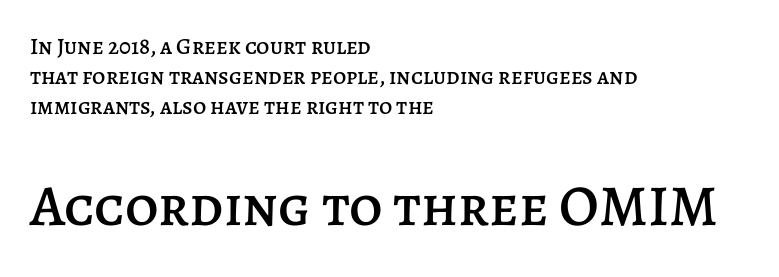
Q: Is the text italic (slanted)? A: No, it is upright.
Q: Is the text underlined? A: No.
Q: How is the paragraph aligned? A: Left-aligned.
Q: Is the spacing between letters normal or unusually wide? A: Normal.
Q: Is the spacing between lines tight, normal or loose? A: Normal.
Q: Which block of text is set in a larger size, the first (top) or the second (bottom)? A: The second (bottom) one.
Q: Width (condensed, normal, or wide)? A: Normal.
Q: Stroke contrast? A: Low.
Q: x-height? A: Large.
Q: Monospaced? A: No.
